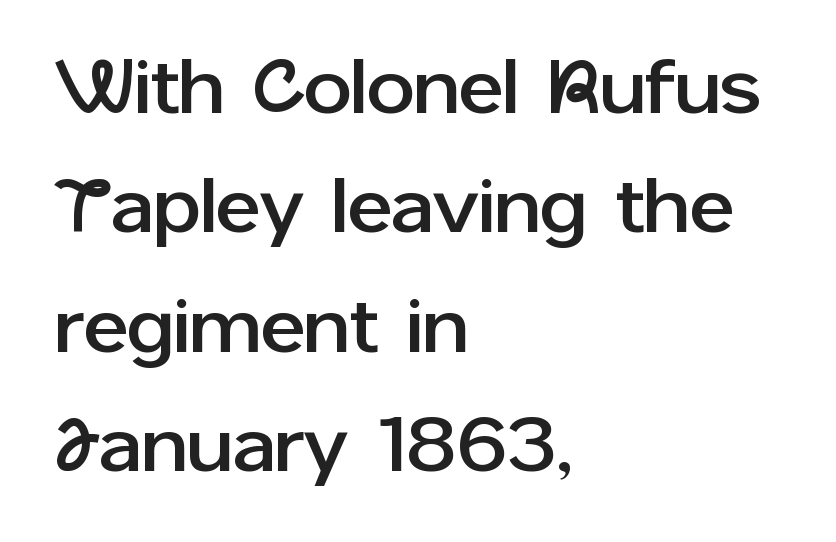
Each letter's strokes conclude bluntly, with no projecting serifs. Plain, unruled lines of type. These lines are set flush left with a ragged right edge. Each letter keeps its own natural width here, so spacing adapts to shape. It's the straight-up-and-down kind of type.
